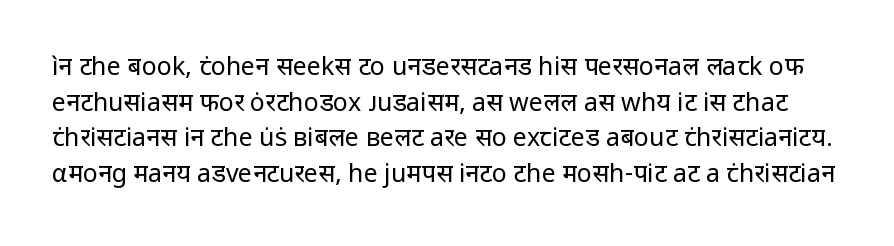
The image shows 25 px text type, upright; set normal line spacing (1.43x), normal letter spacing, not underlined.
